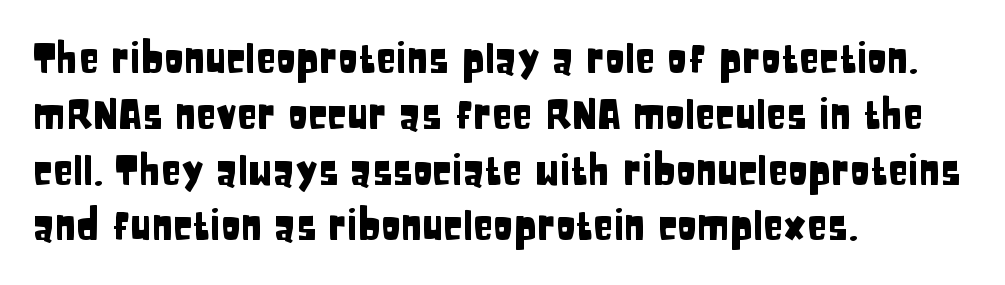
Reading down the column, the eye jumps a familiar distance to each next line. Here the glyphs are tracked normally, forming tight word shapes. Just letters on the line, the space beneath them empty. Italic? Not at all — the glyphs are vertical. Looks like regular typesetting: each glyph gets only the width it needs.
